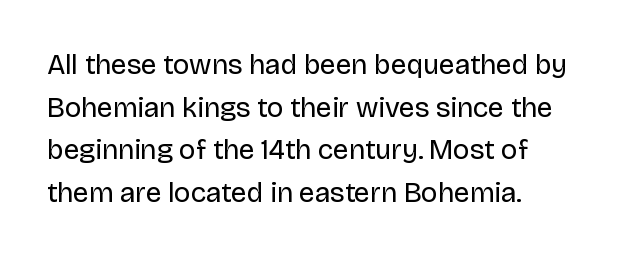
Q: Is the text bold? A: No.
Q: Is the text italic (slanted)? A: No, it is upright.
Q: Is the typeface a serif or a sans-serif typeface? A: Sans-serif.
Q: Is the text underlined? A: No.
Q: How is the paragraph aligned? A: Left-aligned.
Q: Is the spacing between letters normal or unusually wide? A: Normal.
Q: Is the spacing between lines tight, normal or loose? A: Normal.
Q: Width (condensed, normal, or wide)? A: Normal.
Q: Stroke contrast? A: Low.
Q: x-height? A: Large.
Q: Monospaced? A: No.
